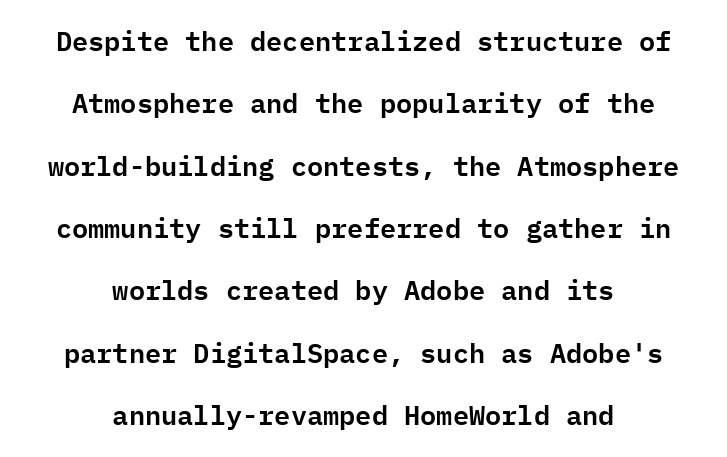
The image shows 27 px text type, upright; set centered, loose line spacing (2.31x), normal letter spacing, not underlined.
